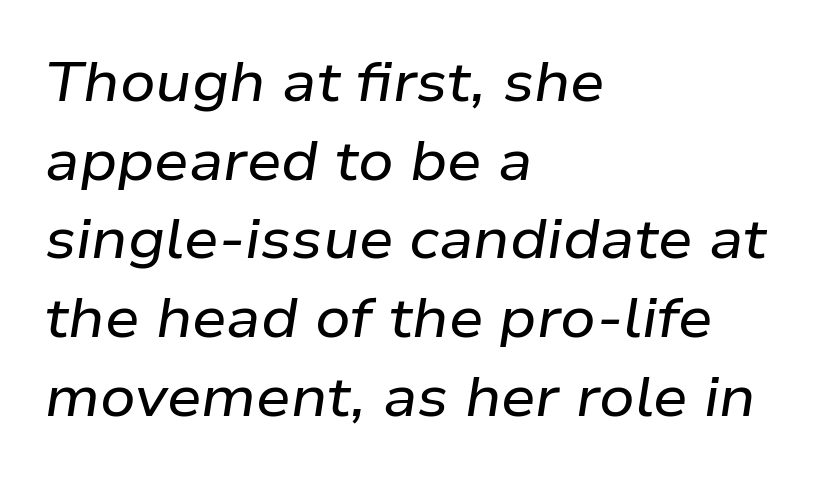
Glance below the letters and you will spot only blank space. Style check: oblique. The rendering anchors every line to the left-hand side. The rendering keeps characters at their native spacing.
